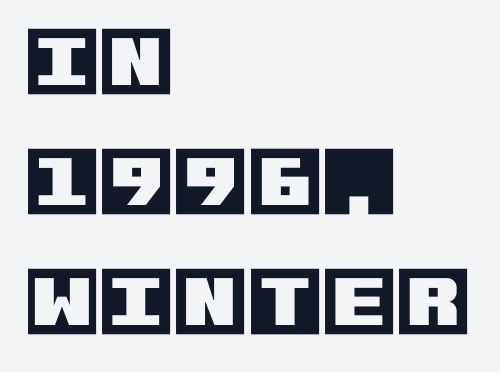
The image shows 76 px text type, upright; set left-aligned, normal line spacing (1.58x), normal letter spacing, not underlined; a large x-height.
